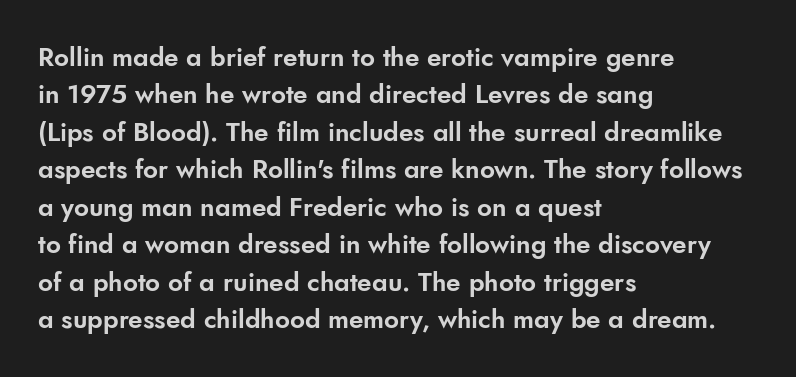
A typesetter would call this zero additional tracking. The string is rendered with underlining switched off. Reading down the block, your eye returns to a fixed left position each line. The lines sit at an ordinary, default distance from one another.
